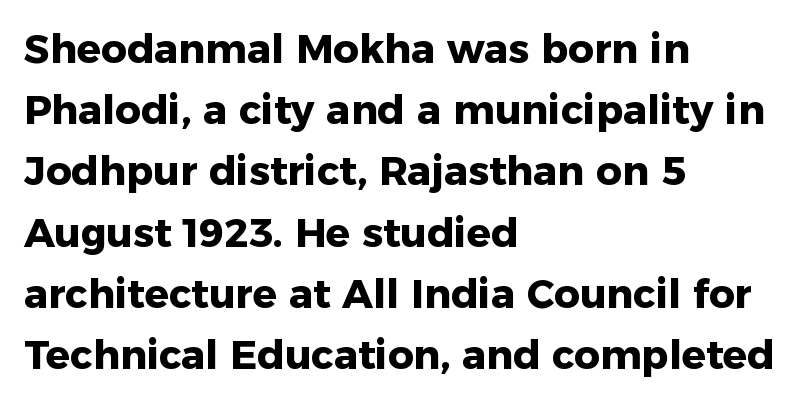
In terms of posture, this sample is upright. Look at the bottom of the vertical strokes: they stop flat, with no serifs. Each new line begins a customary step beneath the previous one. Here the designer chose a conventional face with non-uniform glyph widths. The specimen omits any rule beneath the text block's lines.
